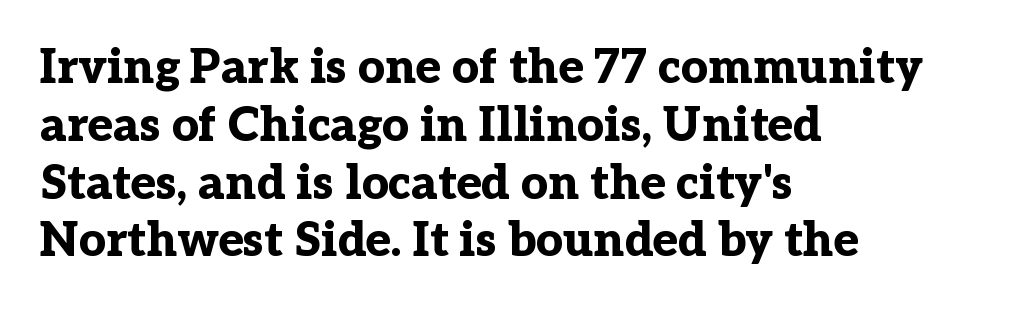
The letters carry serifs — small finishing strokes at the ends of their stems. Type without underlining. The axis of the letterforms is exactly vertical. You could not count columns in this text — the font is proportionally spaced. Short and long lines alike share a common starting point at left.
